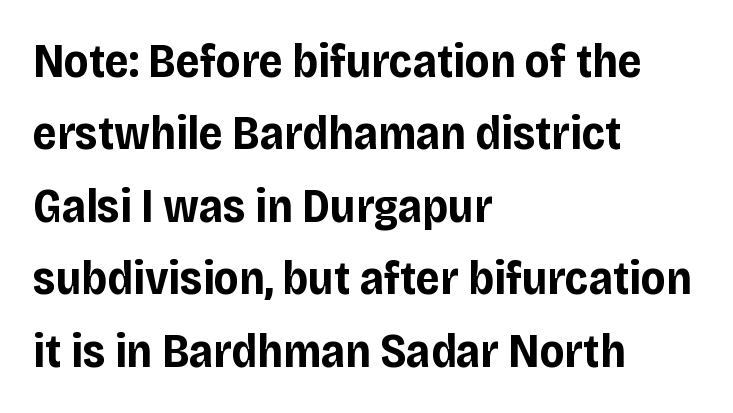
No italicization has been applied; the sample stays upright. The foot of each line stays bare and open. Is the block centered? No — it sits flush against the left margin. As a designer I'd log this as weight 700, bold. No extra tracking has been applied to these lines. Note: no serifs on the glyphs.
